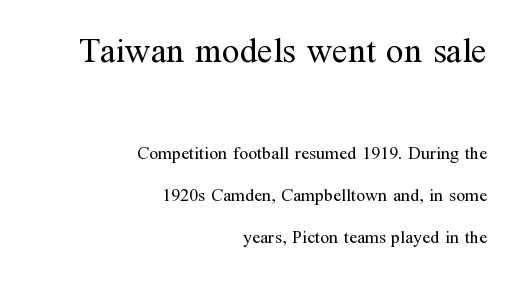
{"serif": "yes", "italic": "no", "bold": "no", "weight": "regular", "width": "normal", "stroke_contrast": "medium", "x_height": "medium", "monospaced": "no", "underline": "no", "align": "right", "line_spacing": "loose", "line_spacing_ratio": 2.34, "letter_spacing": "normal", "letter_spacing_em": 0.0, "larger_block": "first", "size_ratio": 1.94, "glyph_px": 35}
